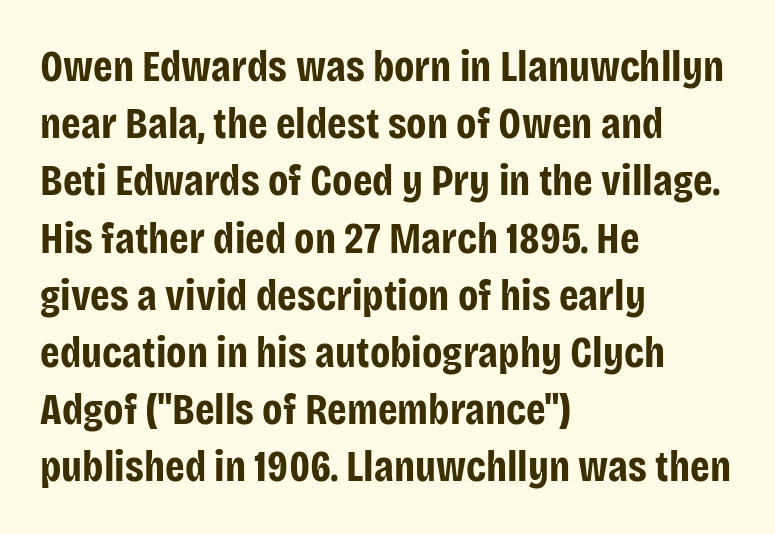
{"serif": "no", "italic": "no", "bold": "yes", "weight": "bold", "width": "condensed", "stroke_contrast": "low", "x_height": "large", "monospaced": "no", "underline": "no", "align": "left", "line_spacing": "normal", "line_spacing_ratio": 1.3, "letter_spacing": "normal", "letter_spacing_em": 0.0, "glyph_px": 44}
